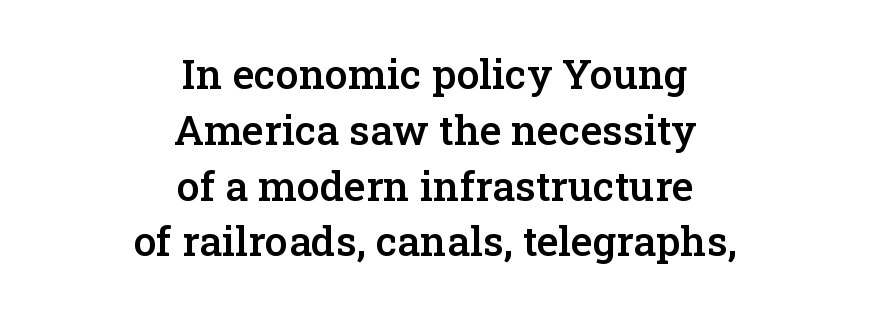
One glance says typical: line gaps are just what's usual. Standard letterfit; no display-style spreading of the glyphs. The rendering shows small feet on the letterforms — a serif design. Clear beneath every line of the passage. Do the characters align in a grid? No, the font is proportional. The compositor balanced each line on the midline.
